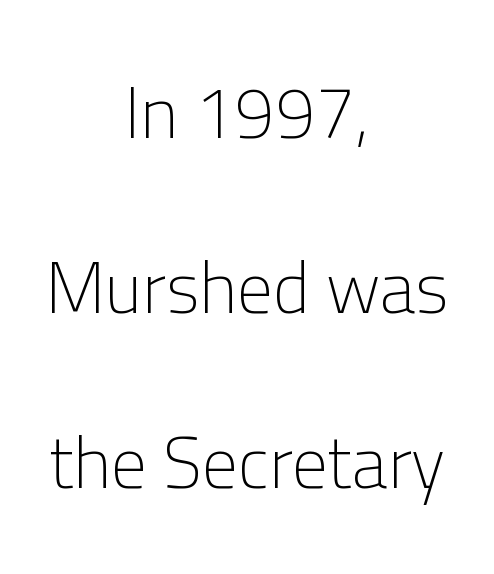
Q: Is the text bold? A: No.
Q: Is the text italic (slanted)? A: No, it is upright.
Q: Is the typeface a serif or a sans-serif typeface? A: Sans-serif.
Q: Is the text underlined? A: No.
Q: How is the paragraph aligned? A: Centered.
Q: Is the spacing between letters normal or unusually wide? A: Normal.
Q: Is the spacing between lines tight, normal or loose? A: Loose.
Q: Width (condensed, normal, or wide)? A: Normal.
Q: Stroke contrast? A: Low.
Q: x-height? A: Medium.
Q: Monospaced? A: No.
